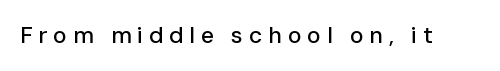
Q: Is the text italic (slanted)? A: No, it is upright.
Q: Is the text underlined? A: No.
Q: Is the spacing between letters normal or unusually wide? A: Unusually wide.
